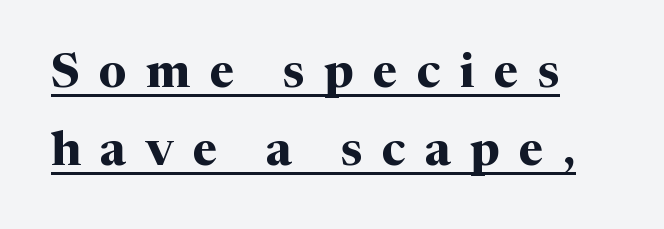
Q: Is the text bold? A: Yes.
Q: Is the text italic (slanted)? A: No, it is upright.
Q: Is the typeface a serif or a sans-serif typeface? A: Serif.
Q: Is the text underlined? A: Yes.
Q: Is the spacing between letters normal or unusually wide? A: Unusually wide.
Q: Is the spacing between lines tight, normal or loose? A: Normal.
Q: Width (condensed, normal, or wide)? A: Normal.
Q: Stroke contrast? A: Medium.
Q: x-height? A: Medium.
Q: Monospaced? A: No.
